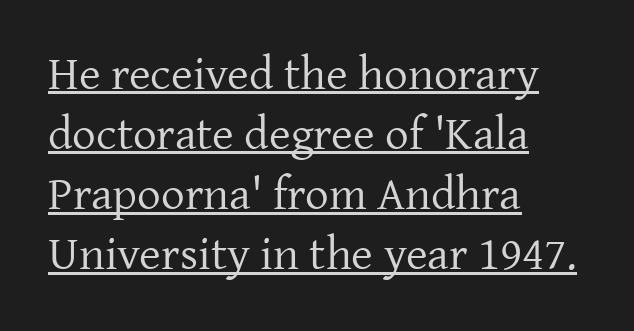
These lines were composed using upright roman letters. Nothing unusual about the tracking: characters are spaced as the font intends. These lines sit exactly where default settings would place them. Casual observation: everything's shoved over to the left.
